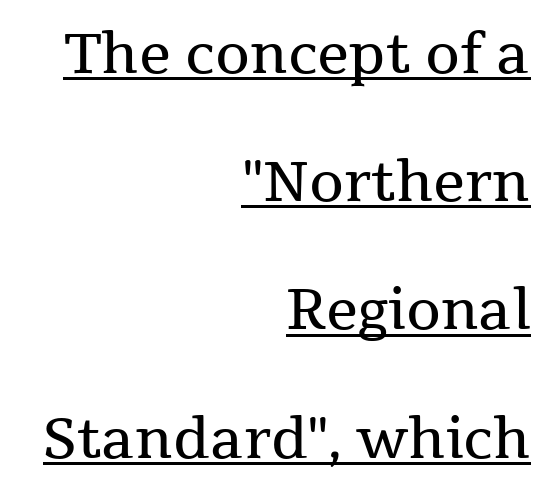
{"serif": "yes", "italic": "no", "bold": "no", "weight": "regular", "width": "normal", "stroke_contrast": "medium", "x_height": "medium", "monospaced": "no", "underline": "yes", "align": "right", "line_spacing": "loose", "line_spacing_ratio": 2.29, "letter_spacing": "normal", "letter_spacing_em": 0.0, "glyph_px": 56}
